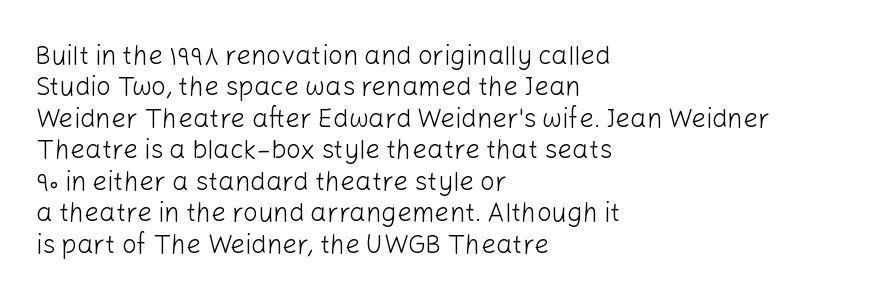
{"italic": "no", "bold": "no", "underline": "no", "align": "left", "line_spacing_ratio": 1.21, "letter_spacing": "normal", "letter_spacing_em": 0.0, "glyph_px": 26}
